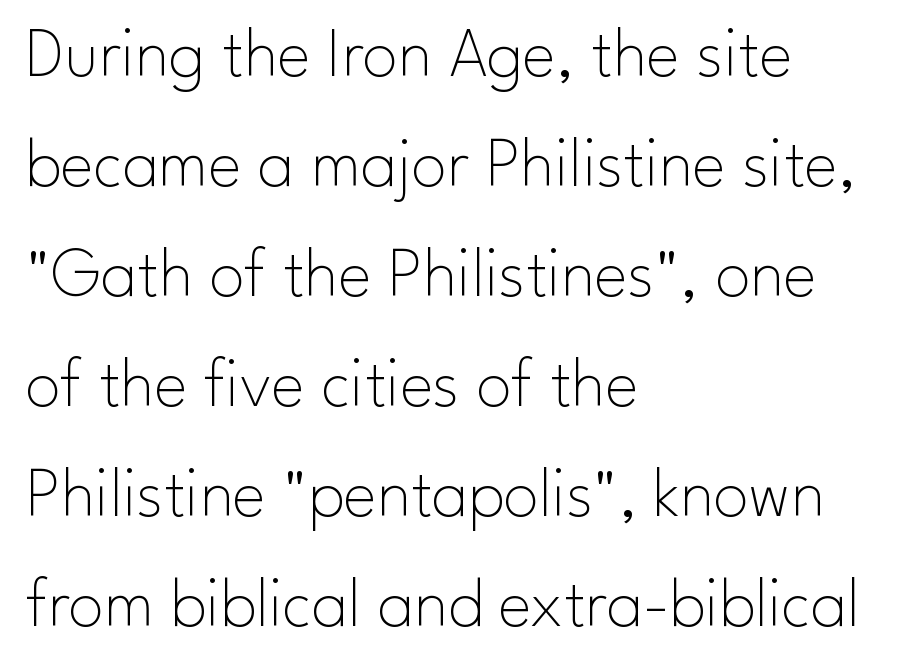
{"serif": "no", "italic": "no", "bold": "no", "weight": "thin", "width": "normal", "stroke_contrast": "low", "x_height": "small", "monospaced": "no", "underline": "no", "align": "left", "line_spacing": "normal", "line_spacing_ratio": 1.55, "letter_spacing": "normal", "letter_spacing_em": 0.0, "glyph_px": 71}
